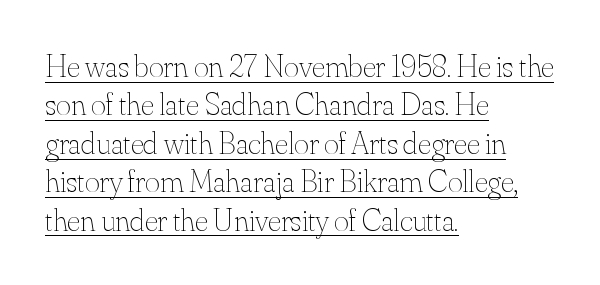
The image shows 32 px thin type, upright; set left-aligned, line spacing 1.2x, normal letter spacing, underlined; medium stroke contrast and a small x-height.
